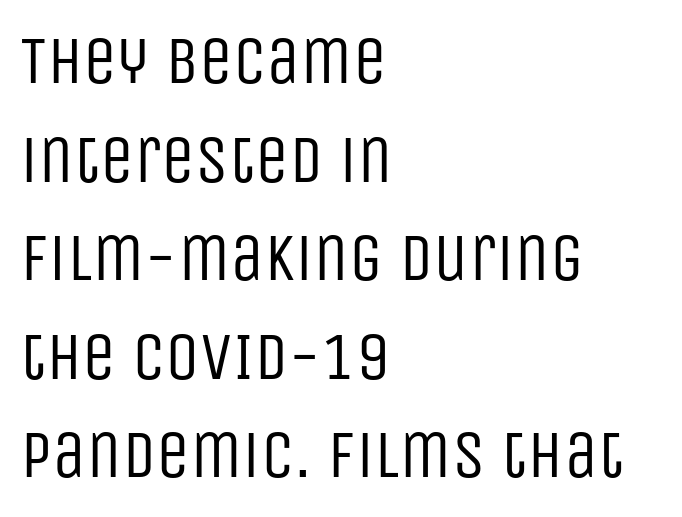
The image shows 68 px regular-weight, condensed sans-serif type, upright; set left-aligned, normal line spacing (1.45x), normal letter spacing, not underlined; low stroke contrast and a large x-height.
